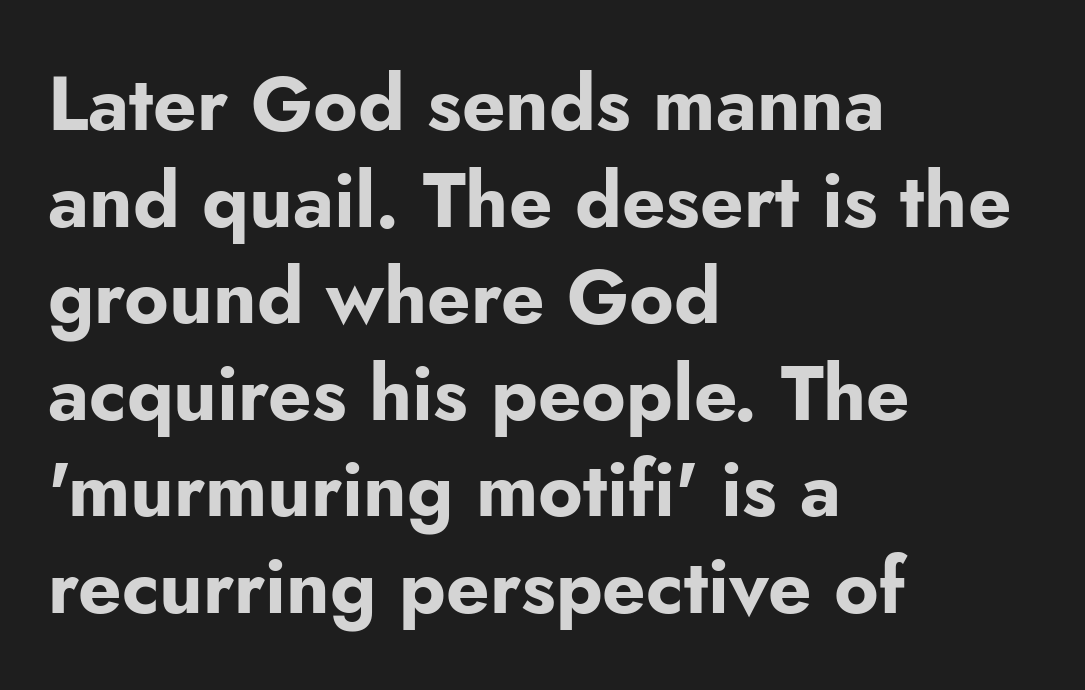
Q: Is the text bold? A: Yes.
Q: Is the text italic (slanted)? A: No, it is upright.
Q: Is the typeface a serif or a sans-serif typeface? A: Sans-serif.
Q: Is the text underlined? A: No.
Q: How is the paragraph aligned? A: Left-aligned.
Q: Is the spacing between letters normal or unusually wide? A: Normal.
Q: Is the spacing between lines tight, normal or loose? A: Normal.
Q: Width (condensed, normal, or wide)? A: Normal.
Q: Stroke contrast? A: Low.
Q: x-height? A: Small.
Q: Monospaced? A: No.
